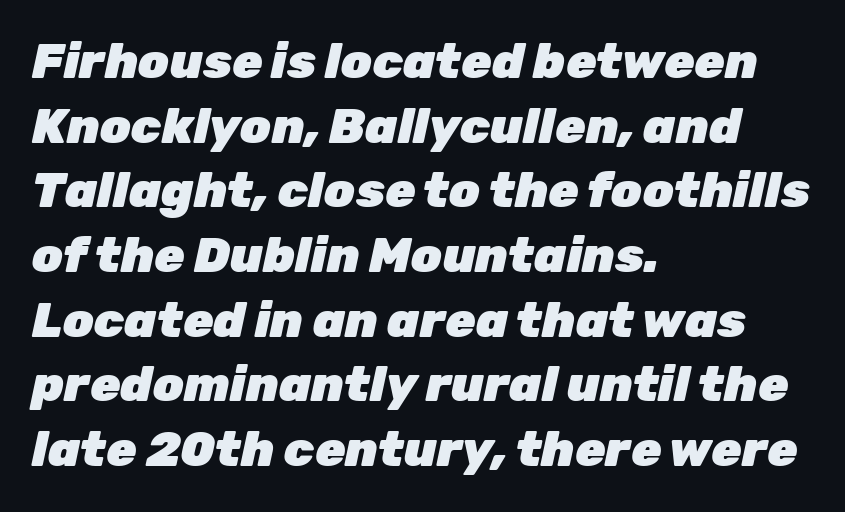
{"italic": "yes", "lean": "right", "slant_degrees": 12, "bold": "yes", "weight": "heavy", "width": "normal", "stroke_contrast": "low", "x_height": "medium", "monospaced": "no", "underline": "no", "align": "left", "line_spacing": "normal", "line_spacing_ratio": 1.32, "letter_spacing": "normal", "letter_spacing_em": 0.0, "glyph_px": 49}
